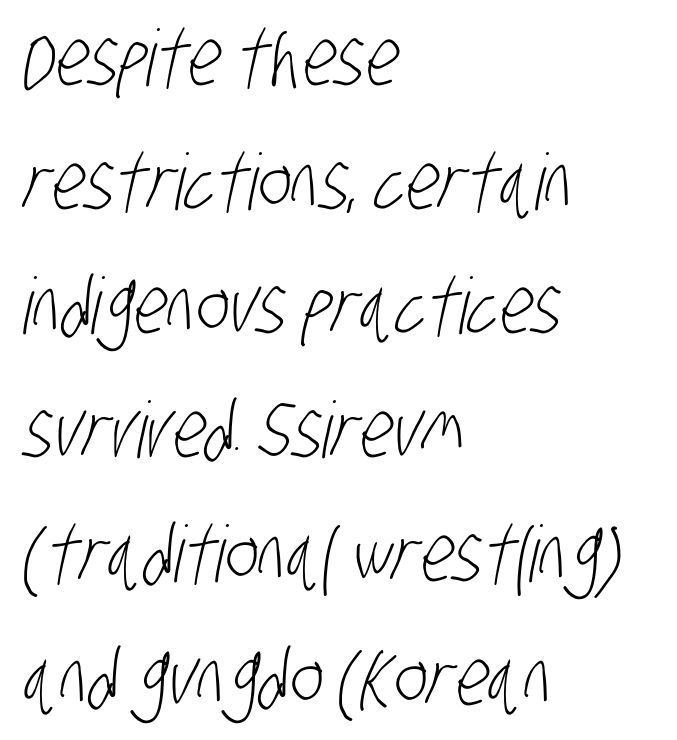
Q: Is the text bold? A: No.
Q: Is the typeface a serif or a sans-serif typeface? A: Sans-serif.
Q: Is the text underlined? A: No.
Q: How is the paragraph aligned? A: Left-aligned.
Q: Is the spacing between letters normal or unusually wide? A: Normal.
Q: Is the spacing between lines tight, normal or loose? A: Normal.
Q: Width (condensed, normal, or wide)? A: Condensed.
Q: Stroke contrast? A: Low.
Q: x-height? A: Large.
Q: Monospaced? A: No.
